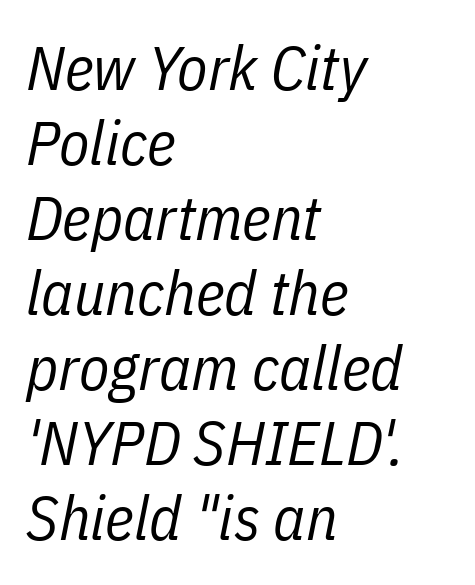
The image shows 62 px regular-weight, condensed type, italic (leaning right); set left-aligned, line spacing 1.21x, normal letter spacing, not underlined; low stroke contrast and a medium x-height.
